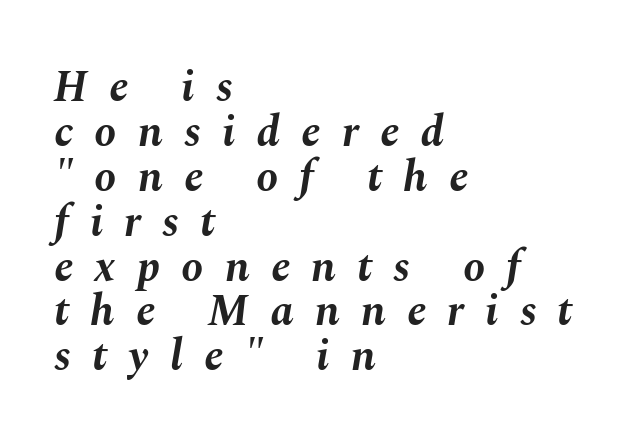
Q: Is the text bold? A: Yes.
Q: Is the text italic (slanted)? A: Yes, it leans right by about 10 degrees.
Q: Is the text underlined? A: No.
Q: How is the paragraph aligned? A: Left-aligned.
Q: Is the spacing between letters normal or unusually wide? A: Unusually wide.
Q: Is the spacing between lines tight, normal or loose? A: Tight.
Q: Width (condensed, normal, or wide)? A: Normal.
Q: Stroke contrast? A: Medium.
Q: x-height? A: Medium.
Q: Monospaced? A: No.
